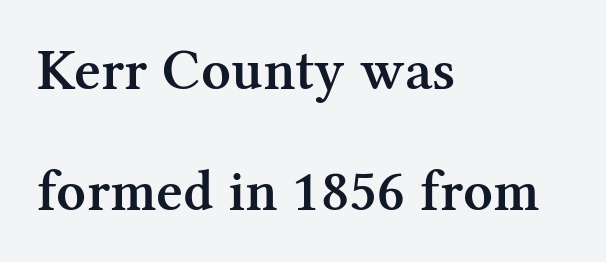
Italic: no, the glyphs are upright roman. Look at the tracking — it's just the regular setting, nothing added. Lines of text with bare space underneath. Character widths vary here, with narrow letters taking less room than wide ones. This block would shrink considerably if given ordinary leading; it's expanded now. Every row of glyphs begins at an identical x-position on the left.
